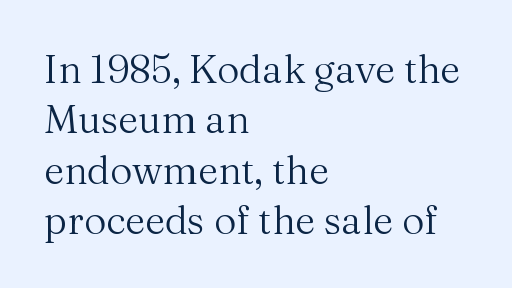
Every stem runs plumb, perpendicular to the baseline. These lines are rendered in a variable-pitch font. Observe the ordinary spacing: letters are neighbours, not strangers. Typeset ragged right — the left edge is the straight one. Yep, those are serifs on the letters. The typesetting does not lean heavy: it is not bold.
